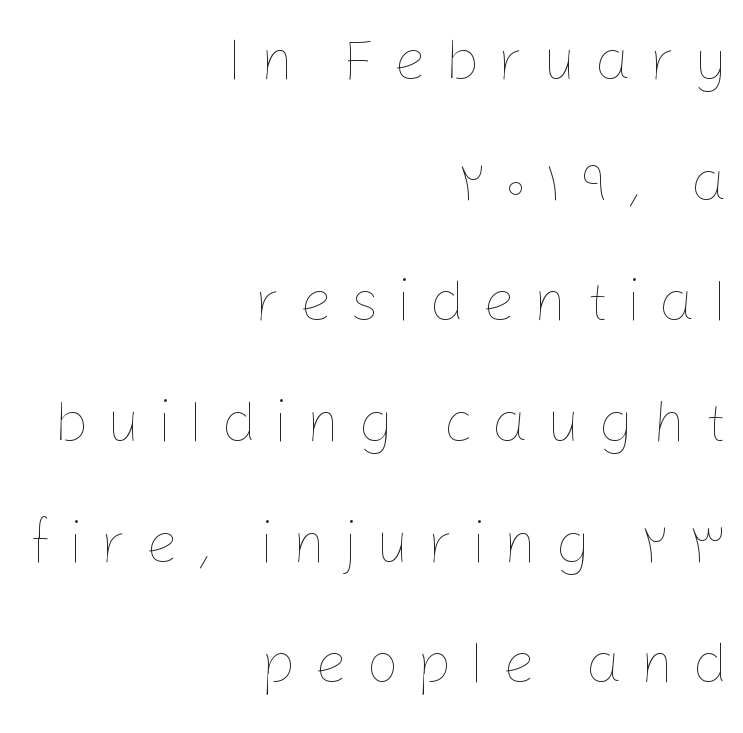
Q: Is the text bold? A: No.
Q: Is the text italic (slanted)? A: No, it is upright.
Q: Is the text underlined? A: No.
Q: How is the paragraph aligned? A: Right-aligned.
Q: Is the spacing between letters normal or unusually wide? A: Unusually wide.
Q: Is the spacing between lines tight, normal or loose? A: Loose.
Q: Width (condensed, normal, or wide)? A: Normal.
Q: Stroke contrast? A: Low.
Q: x-height? A: Medium.
Q: Monospaced? A: No.
